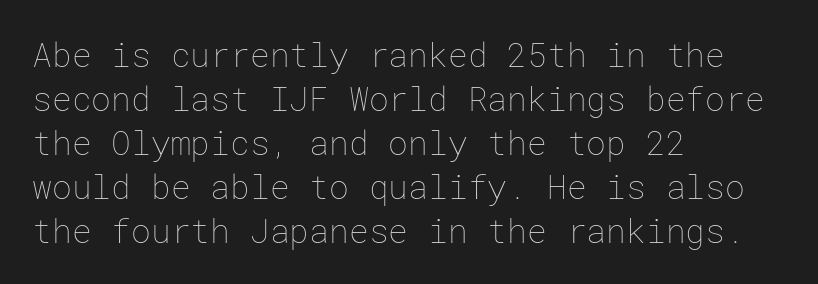
The image shows 33 px thin type, upright; set left-aligned, normal line spacing (1.33x), normal letter spacing, not underlined; low stroke contrast and a medium x-height.
